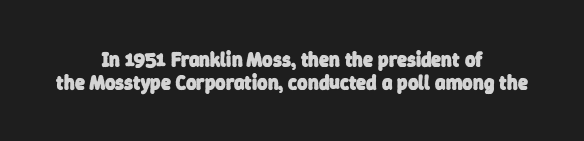
Q: Is the text bold? A: Yes.
Q: Is the text underlined? A: No.
Q: How is the paragraph aligned? A: Centered.
Q: Is the spacing between letters normal or unusually wide? A: Normal.
Q: Is the spacing between lines tight, normal or loose? A: Tight.
